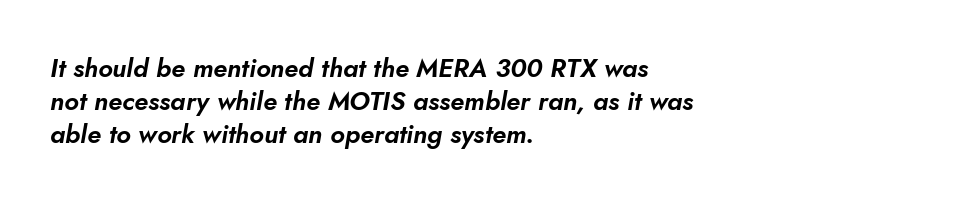
The rag falls on the right side of this text block. Quick note: italic. The tracking reads as untouched default to a designer's eye. A normal amount of white space separates one row of letters from the next. Nobody drew a line under any word here.
